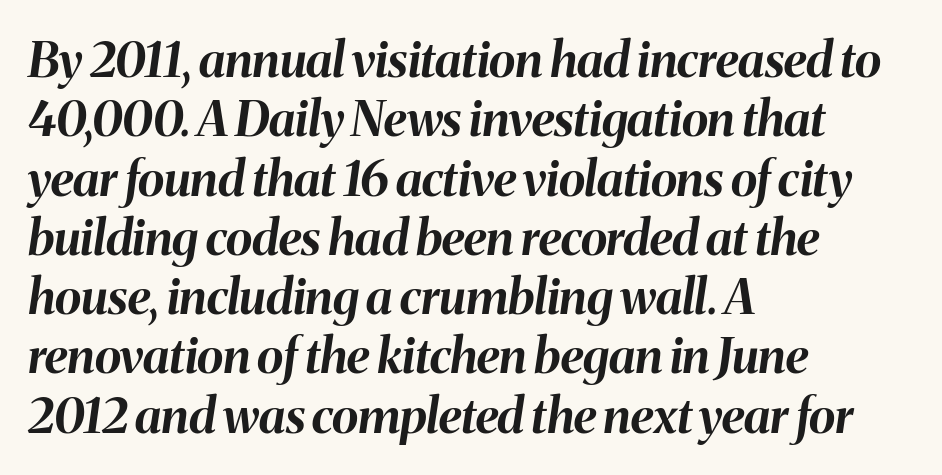
The image shows 49 px bold type, italic (leaning right); set left-aligned, line spacing 1.21x, normal letter spacing, not underlined; medium stroke contrast and a medium x-height.
